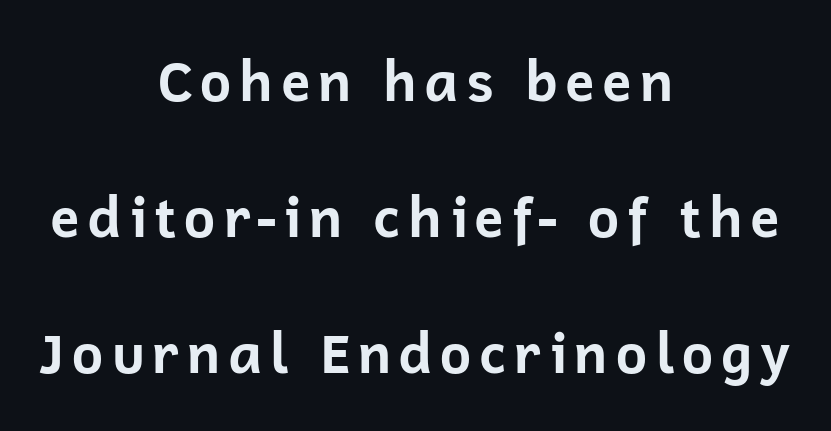
Posture: vertical. Glance below the letters and you will spot only blank space. Serif or sans? Sans — the stroke terminals are bare. Strokes here are thick enough to call this a true bold. Alignment: centered.
